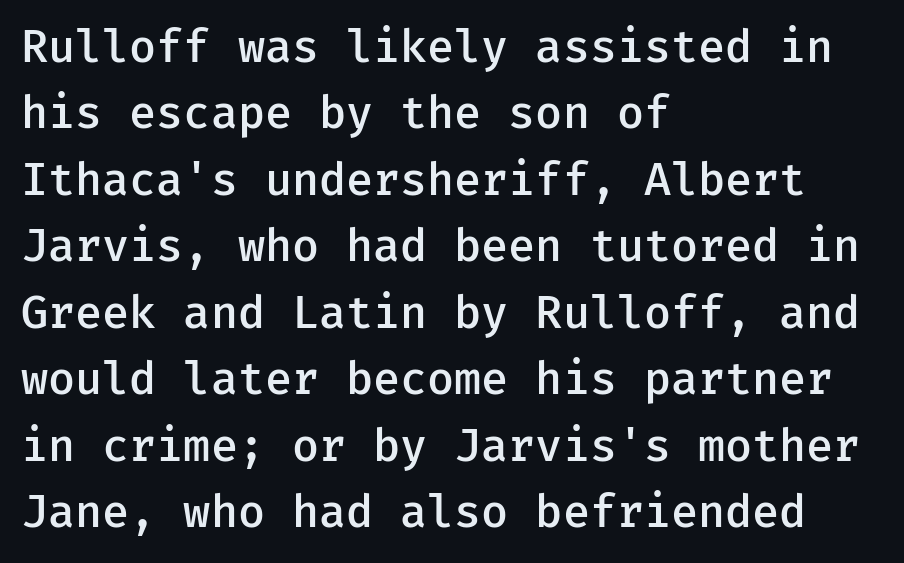
{"serif": "no", "italic": "no", "bold": "semi", "weight": "semibold", "width": "normal", "stroke_contrast": "low", "x_height": "medium", "underline": "no", "align": "left", "line_spacing": "normal", "line_spacing_ratio": 1.51, "letter_spacing": "normal", "letter_spacing_em": 0.0, "glyph_px": 44}
